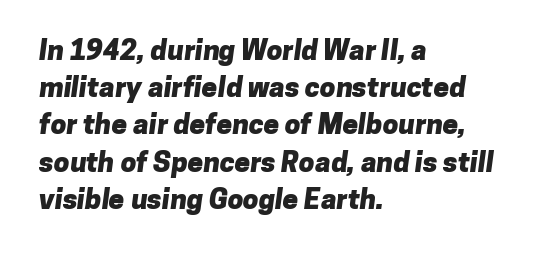
The image shows 28 px heavy sans-serif type; set left-aligned, normal line spacing (1.33x), normal letter spacing, not underlined; low stroke contrast and a medium x-height.
